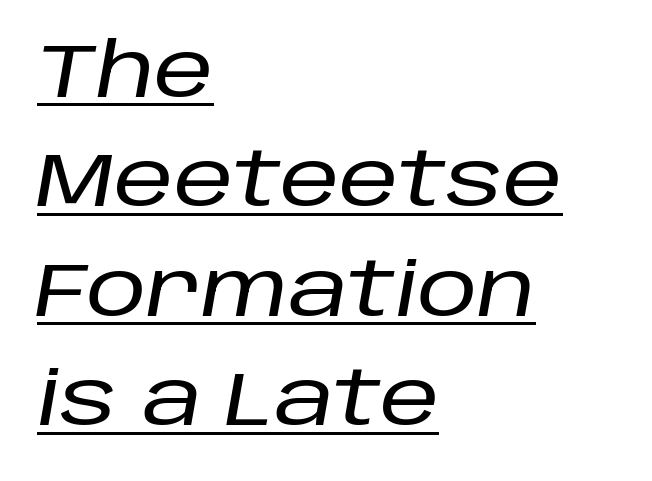
Honestly, the row spacing looks completely unremarkable. Spacing between characters is what you'd get straight out of the box. These lines are set flush left with a ragged right edge. The face used here is proportionally spaced, like ordinary book or web type.
